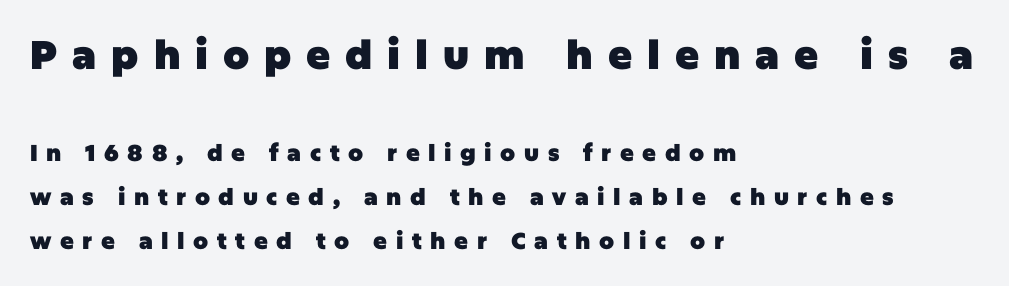
{"serif": "no", "italic": "no", "bold": "yes", "weight": "heavy", "width": "normal", "stroke_contrast": "low", "x_height": "large", "monospaced": "no", "underline": "no", "align": "left", "line_spacing": "loose", "line_spacing_ratio": 1.91, "letter_spacing": "wide", "letter_spacing_em": 0.37, "larger_block": "first", "size_ratio": 1.74, "glyph_px": 40}
